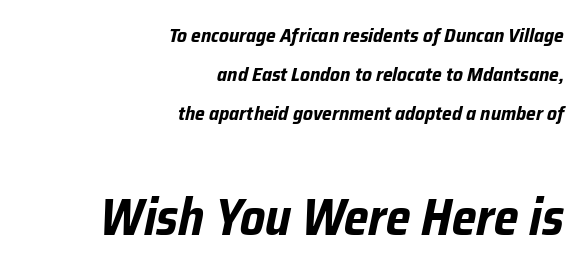
The image shows 51 px bold, condensed type, italic (leaning right); set right-aligned, loose line spacing (1.95x), normal letter spacing, not underlined; the second (bottom) block is 2.55x larger; low stroke contrast and a medium x-height.
